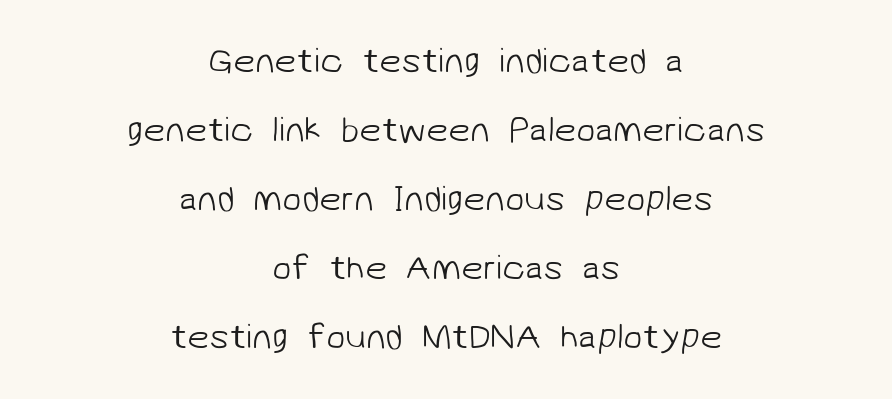
Think of a printed novel: that variable character pitch is what you see here. The rag falls on both sides of this text block equally. The baseline area is clear. Does extra space separate the letters? No, they use regular spacing.
